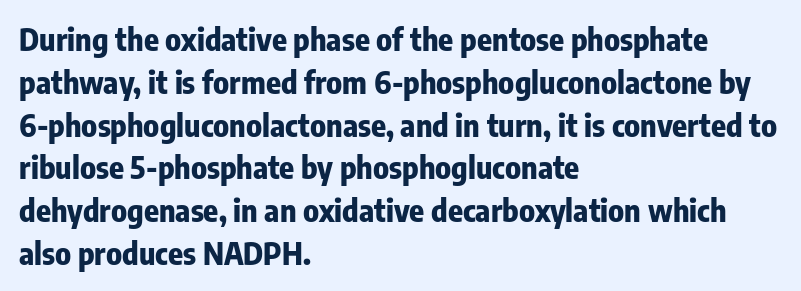
Q: Is the text bold? A: Yes.
Q: Is the text italic (slanted)? A: No, it is upright.
Q: Is the typeface a serif or a sans-serif typeface? A: Sans-serif.
Q: Is the text underlined? A: No.
Q: How is the paragraph aligned? A: Left-aligned.
Q: Is the spacing between letters normal or unusually wide? A: Normal.
Q: Is the spacing between lines tight, normal or loose? A: Normal.
Q: Width (condensed, normal, or wide)? A: Condensed.
Q: Stroke contrast? A: Low.
Q: x-height? A: Medium.
Q: Monospaced? A: No.
